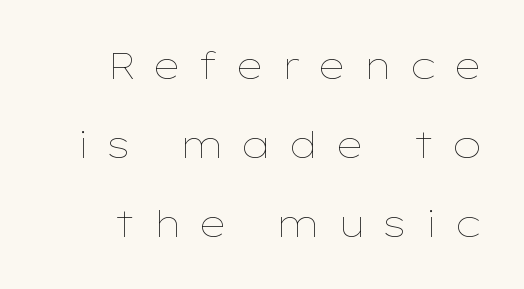
{"italic": "no", "bold": "no", "weight": "thin", "width": "wide", "stroke_contrast": "low", "x_height": "medium", "monospaced": "no", "underline": "no", "line_spacing": "loose", "line_spacing_ratio": 2.13, "letter_spacing": "wide", "letter_spacing_em": 0.45, "glyph_px": 37}
